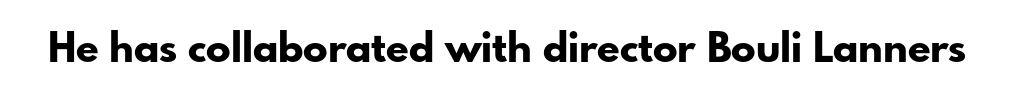
{"serif": "no", "italic": "no", "bold": "yes", "weight": "bold", "width": "normal", "stroke_contrast": "low", "x_height": "small", "monospaced": "no", "underline": "no", "letter_spacing": "normal", "letter_spacing_em": 0.0, "glyph_px": 41}
